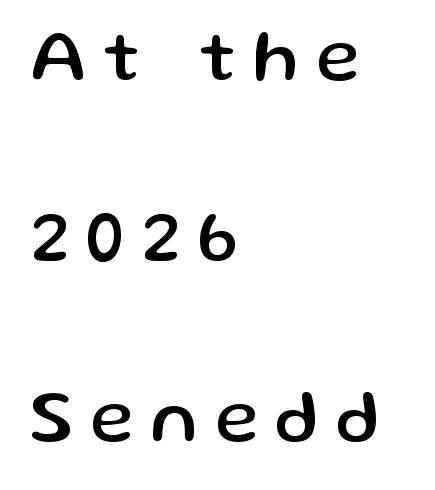
The image shows 74 px sans-serif type, upright; set left-aligned, loose line spacing (2.44x), unusually wide letter spacing (+0.24 em), not underlined; low stroke contrast and a medium x-height.
